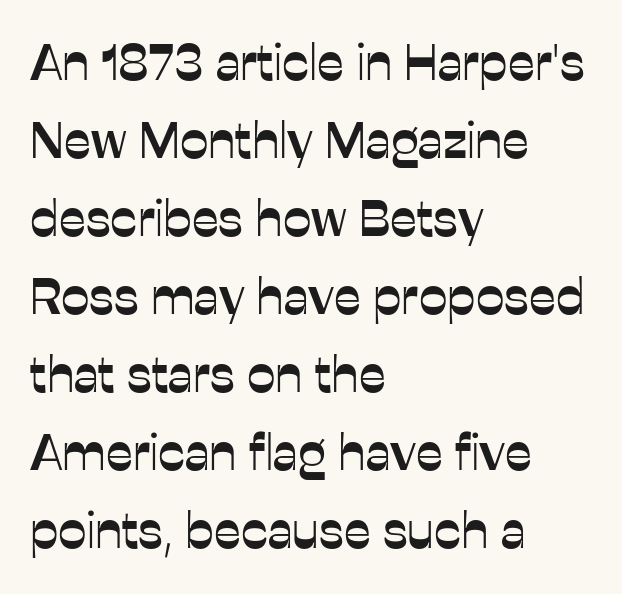
{"serif": "no", "italic": "no", "width": "normal", "stroke_contrast": "low", "x_height": "medium", "monospaced": "no", "underline": "no", "align": "left", "line_spacing": "normal", "line_spacing_ratio": 1.53, "letter_spacing": "normal", "letter_spacing_em": 0.0, "glyph_px": 51}
